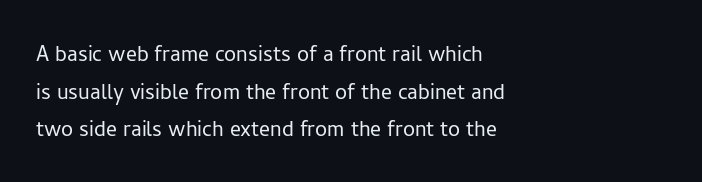
{"italic": "no", "bold": "no", "underline": "no", "align": "left", "line_spacing": "normal", "line_spacing_ratio": 1.39, "letter_spacing": "normal", "letter_spacing_em": 0.0, "glyph_px": 27}
